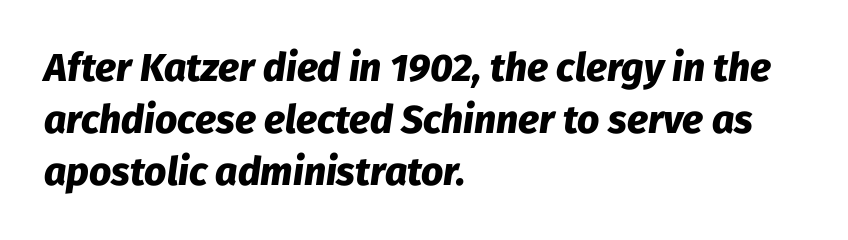
Q: Is the text bold? A: Yes.
Q: Is the text italic (slanted)? A: Yes, it leans right by about 8 degrees.
Q: Is the text underlined? A: No.
Q: How is the paragraph aligned? A: Left-aligned.
Q: Is the spacing between letters normal or unusually wide? A: Normal.
Q: Is the spacing between lines tight, normal or loose? A: Normal.
Q: Width (condensed, normal, or wide)? A: Normal.
Q: Stroke contrast? A: Low.
Q: x-height? A: Medium.
Q: Monospaced? A: No.
